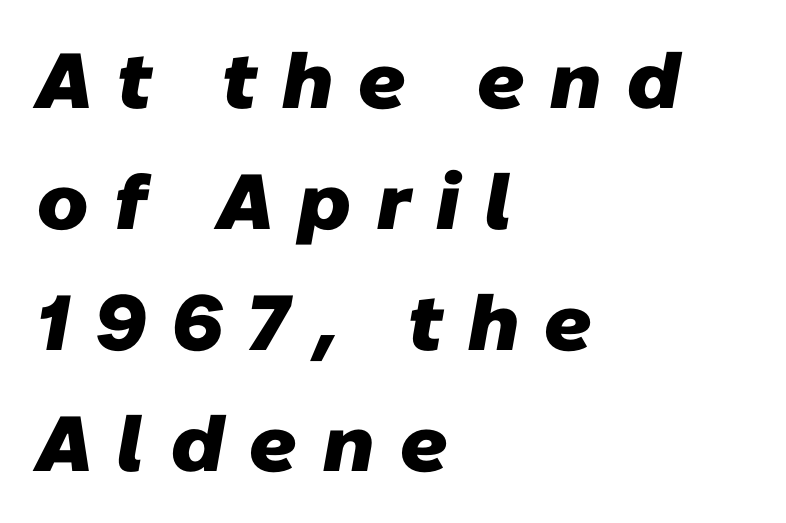
Q: Is the text bold? A: Yes.
Q: Is the typeface a serif or a sans-serif typeface? A: Sans-serif.
Q: Is the text underlined? A: No.
Q: How is the paragraph aligned? A: Left-aligned.
Q: Is the spacing between letters normal or unusually wide? A: Unusually wide.
Q: Is the spacing between lines tight, normal or loose? A: Normal.
Q: Width (condensed, normal, or wide)? A: Normal.
Q: Stroke contrast? A: Low.
Q: x-height? A: Medium.
Q: Monospaced? A: No.
